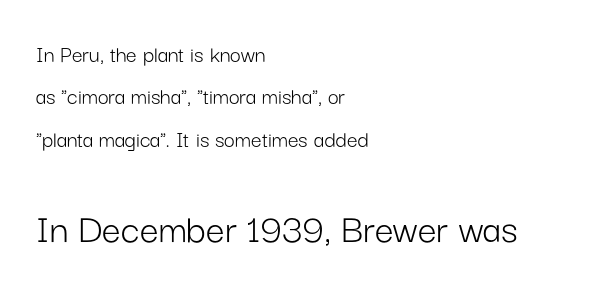
Is this a heavy cut? Hardly; it is regular or lighter. Do the characters align in a grid? No, the font is proportional. Typeset ragged right — the left edge is the straight one. The rendering shows plain stroke endings on the letterforms — a sans-serif design.
